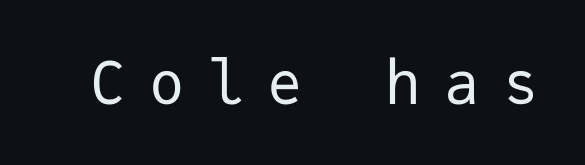
The type is letterspaced generously, with wide tracking. A typesetter would mark this as roman, not italic. Regarding serifs, this sample does without them. Stems and bowls with no extra thickness — not bold.
